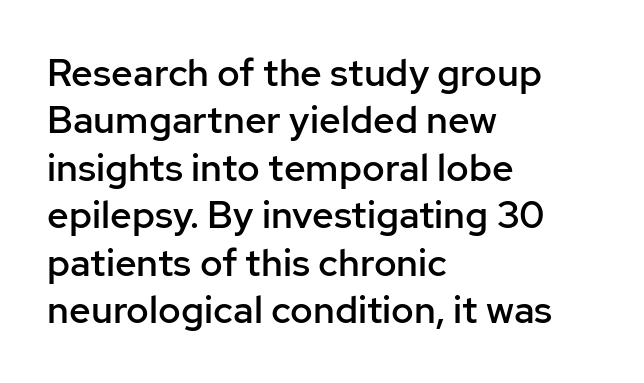
The gap between lines stays unmarked. Look at the stroke-to-counter ratio: somewhat heavy, a semibold. Italic? Not at all — the glyphs are vertical. You could not count columns in this text — the font is proportionally spaced. Compared with typical paragraphs, the rows here are spaced about the same.
